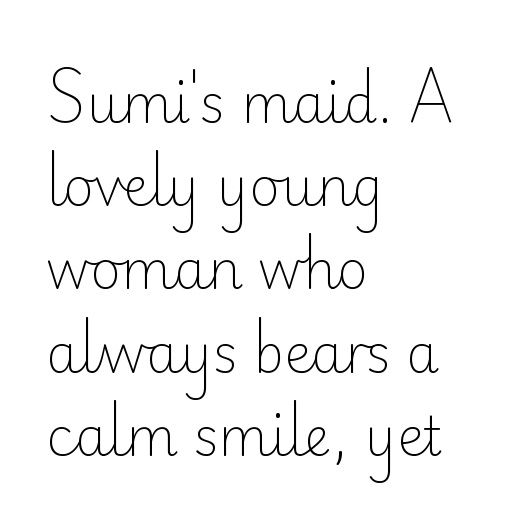
{"serif": "no", "italic": "no", "bold": "no", "weight": "light", "width": "normal", "stroke_contrast": "low", "x_height": "small", "monospaced": "no", "underline": "no", "align": "left", "line_spacing": "normal", "line_spacing_ratio": 1.57, "letter_spacing": "normal", "letter_spacing_em": 0.0, "glyph_px": 53}
